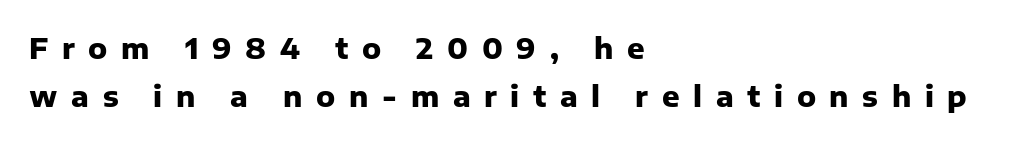
The image shows 29 px heavy sans-serif type, upright; set left-aligned, normal line spacing (1.65x), unusually wide letter spacing (+0.47 em), not underlined; low stroke contrast and a medium x-height.
